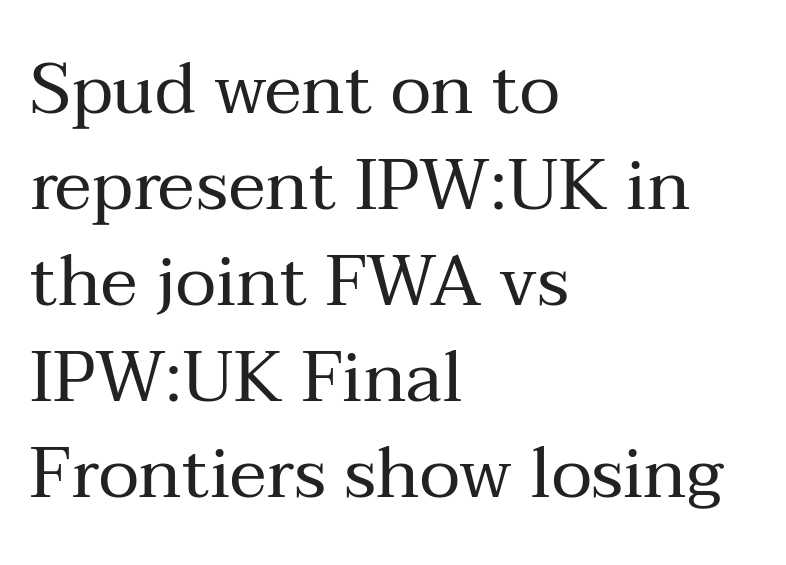
Q: Is the text bold? A: No.
Q: Is the text italic (slanted)? A: No, it is upright.
Q: Is the typeface a serif or a sans-serif typeface? A: Serif.
Q: Is the text underlined? A: No.
Q: How is the paragraph aligned? A: Left-aligned.
Q: Is the spacing between letters normal or unusually wide? A: Normal.
Q: Is the spacing between lines tight, normal or loose? A: Normal.
Q: Width (condensed, normal, or wide)? A: Normal.
Q: Stroke contrast? A: Medium.
Q: x-height? A: Medium.
Q: Monospaced? A: No.
